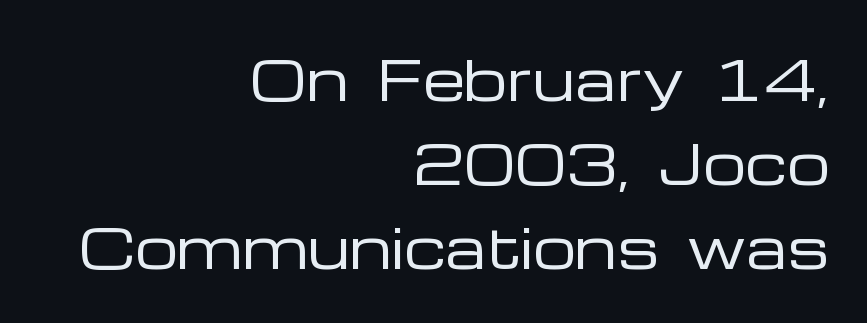
{"serif": "no", "italic": "no", "bold": "no", "weight": "regular", "width": "wide", "stroke_contrast": "low", "x_height": "medium", "monospaced": "no", "underline": "no", "align": "right", "line_spacing": "normal", "line_spacing_ratio": 1.56, "letter_spacing": "normal", "letter_spacing_em": 0.0, "glyph_px": 54}
